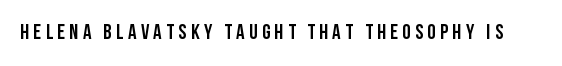
If you drew a line through each stem, it would be perfectly vertical. Anything drawn beneath the words? Only blank space. These lines have a slow, spaced-out rhythm from letter to letter.
